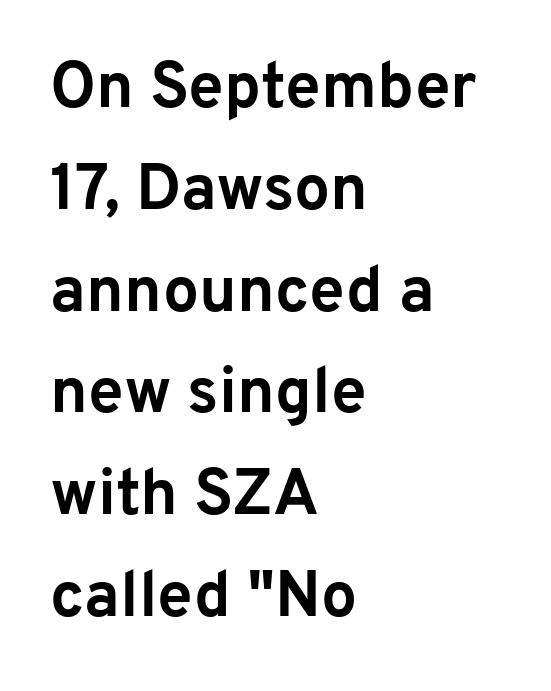
The image shows 64 px bold sans-serif type, upright; set left-aligned, normal line spacing (1.59x), normal letter spacing, not underlined; low stroke contrast and a medium x-height.
